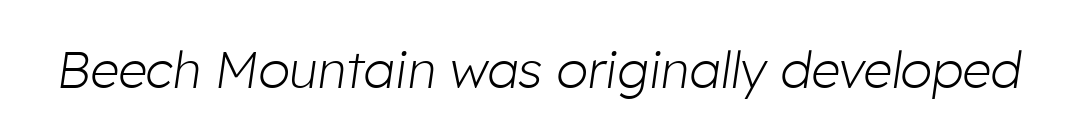
The image shows 51 px light type, italic (leaning right); set normal letter spacing, not underlined; low stroke contrast and a medium x-height.
